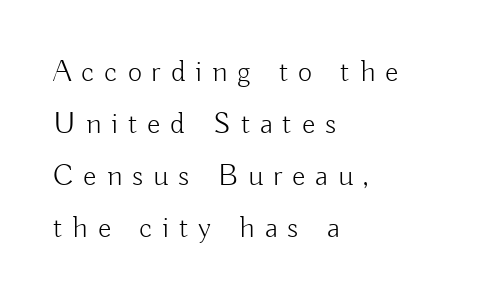
The image shows 31 px light sans-serif type, upright; set left-aligned, normal line spacing (1.68x), unusually wide letter spacing (+0.32 em), not underlined; low stroke contrast and a small x-height.
